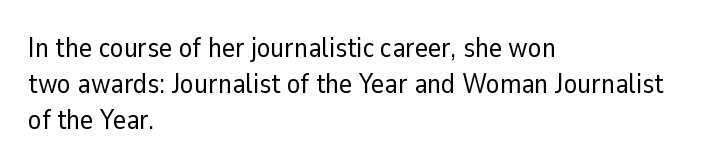
Looks like regular typesetting: each glyph gets only the width it needs. Compared with a typical body face, this is equally light or lighter still. Regarding leading, the lines here are spaced in the standard way. Short and long lines alike share a common starting point at left. Regarding serifs, this sample does without them.
